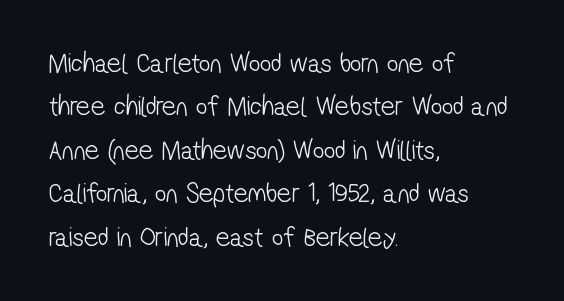
The image shows 28 px light, condensed sans-serif type; set left-aligned, normal line spacing (1.55x), normal letter spacing, not underlined; low stroke contrast and a medium x-height.
